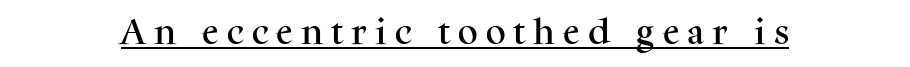
The image shows 28 px serif type, upright; set unusually wide letter spacing (+0.29 em), underlined; medium stroke contrast and a medium x-height.
